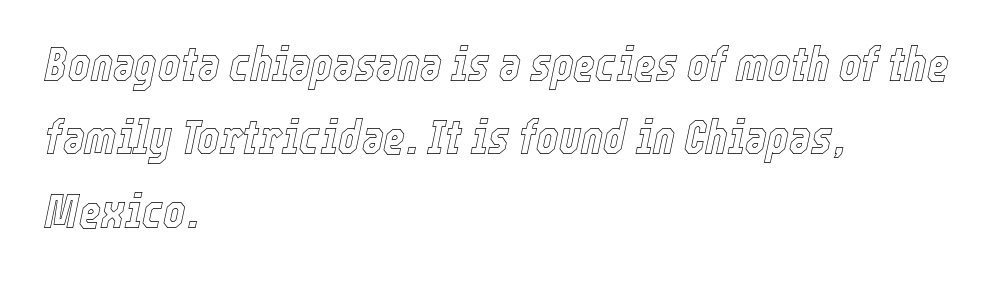
The image shows 47 px condensed type, italic (leaning right); set left-aligned, normal line spacing (1.56x), normal letter spacing, not underlined; a medium x-height.
